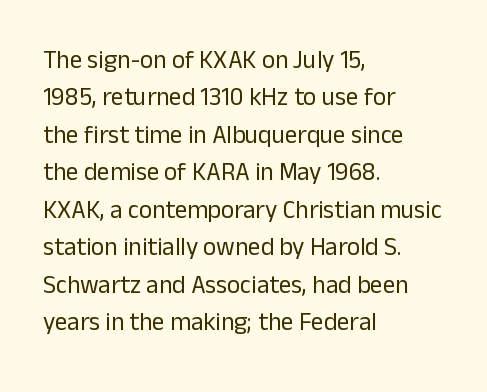
In CSS terms this would be text-align: left. Descenders are the only things crossing below the line. One glance says typical: line gaps are just what's usual. This is the regular roman posture of the typeface.
